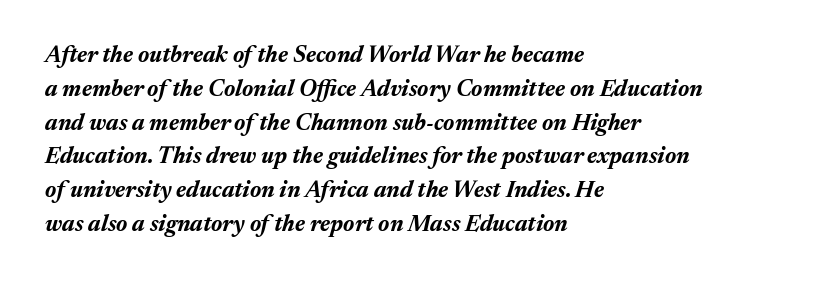
{"italic": "yes", "lean": "right", "slant_degrees": 17, "bold": "yes", "underline": "no", "align": "left", "line_spacing": "normal", "line_spacing_ratio": 1.47, "letter_spacing": "normal", "letter_spacing_em": 0.0, "glyph_px": 23}
